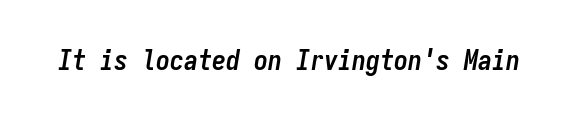
The image shows 28 px semibold, condensed type, italic (leaning right), monospaced; set normal letter spacing, not underlined; low stroke contrast and a medium x-height.
